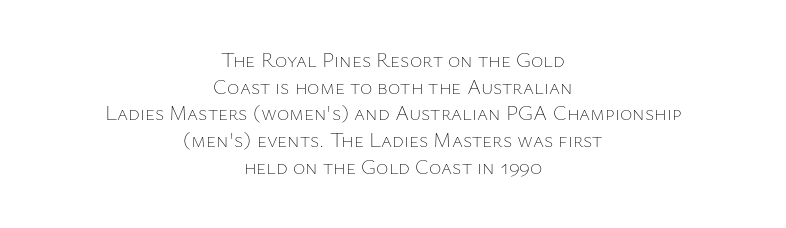
{"italic": "no", "bold": "no", "underline": "no", "align": "center", "line_spacing": "normal", "line_spacing_ratio": 1.27, "letter_spacing": "normal", "letter_spacing_em": 0.0, "glyph_px": 21}
